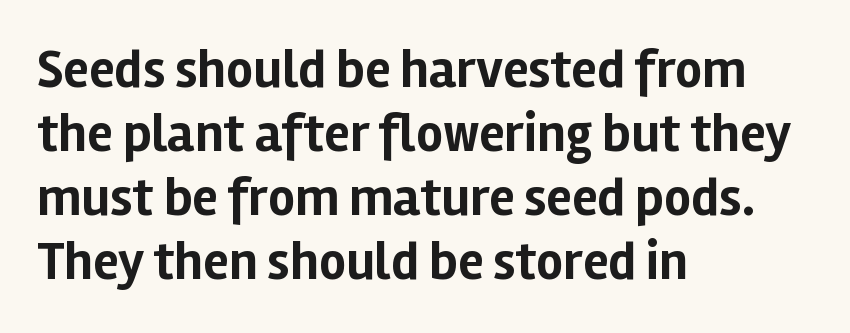
Pretty heavy lettering here — definitely bold. These lines are rendered in a variable-pitch font. Just letters on the line, the space beneath them empty. Upright lettering throughout. Look at the tracking — it's just the regular setting, nothing added.
